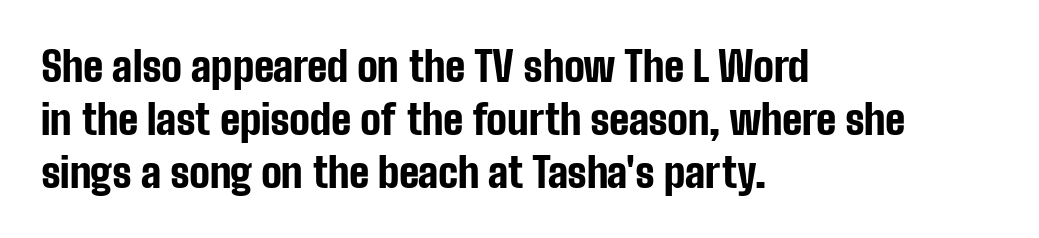
The image shows 41 px bold, condensed sans-serif type, upright; set left-aligned, normal line spacing (1.29x), normal letter spacing, not underlined; low stroke contrast and a medium x-height.
